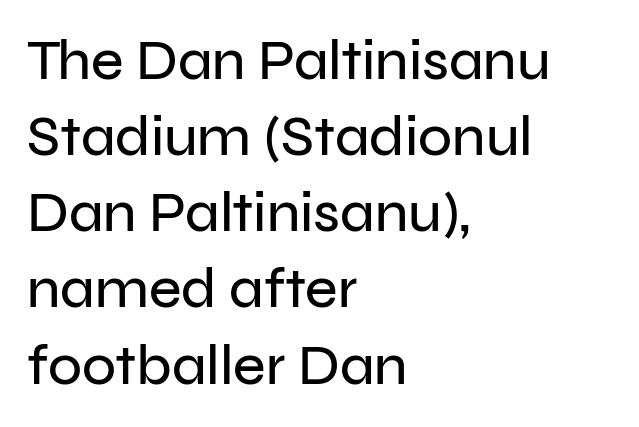
Is there much room between lines? A standard amount, neither cramped nor airy. All the whitespace from short lines collects on the right. To sum up the face: it is a sans, with no serifs. Does the lettering tilt? It doesn't — this is upright. Here the glyphs are tracked normally, forming tight word shapes.
